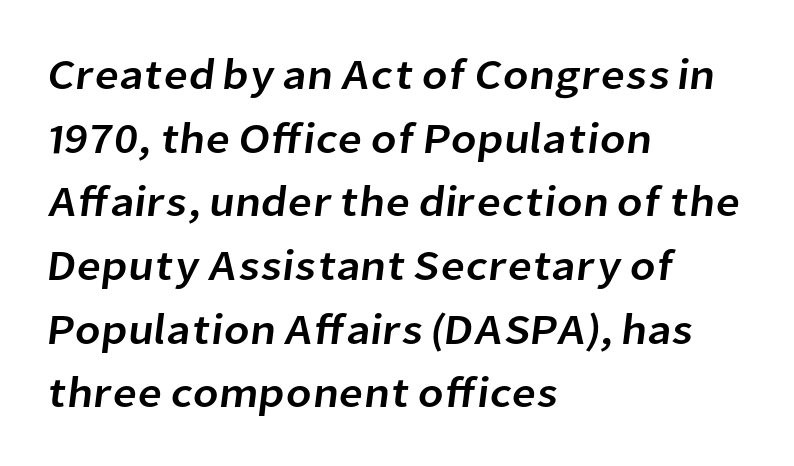
The image shows 43 px sans-serif type; set left-aligned, normal line spacing (1.48x), normal letter spacing, not underlined; low stroke contrast and a medium x-height.
